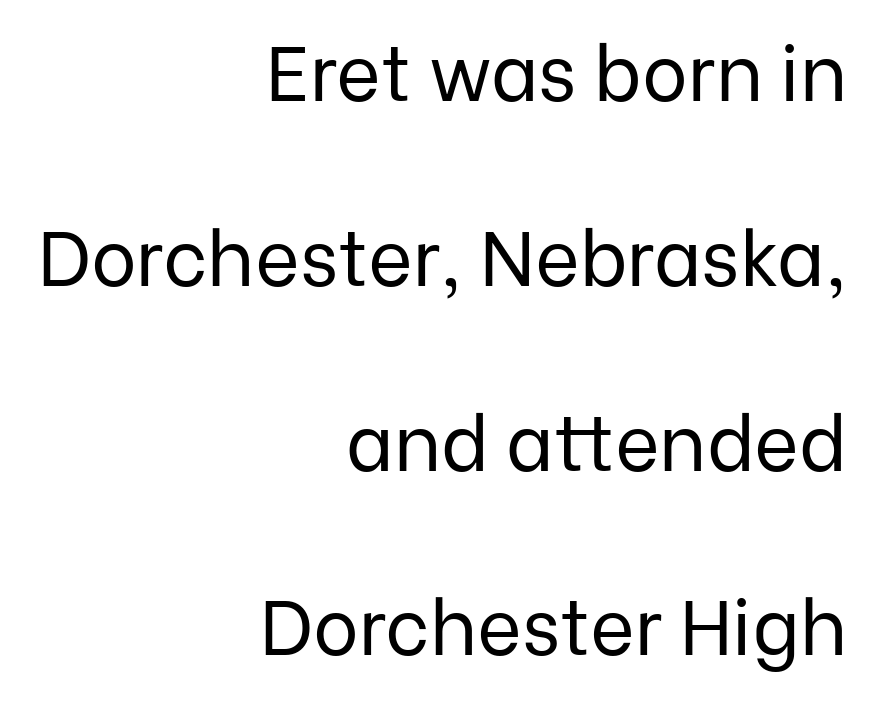
These lines are rendered in a variable-pitch font. Italic? Not at all — the glyphs are vertical. Has an underline been added? It has not. The vertical gap from one line to the next is large. Glyph-to-glyph distance matches everyday printed text. The paragraph shown leans on its right margin.
